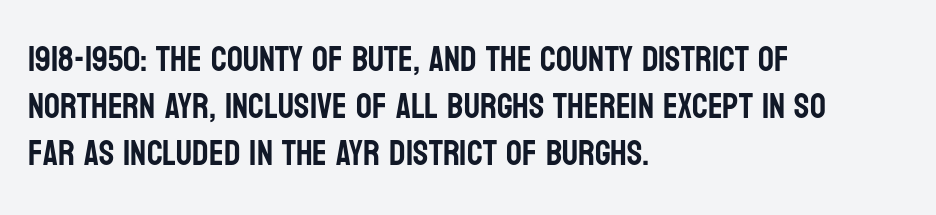
{"serif": "no", "italic": "no", "width": "condensed", "stroke_contrast": "low", "x_height": "large", "monospaced": "no", "underline": "no", "align": "left", "line_spacing": "normal", "line_spacing_ratio": 1.35, "letter_spacing": "normal", "letter_spacing_em": 0.0, "glyph_px": 35}
